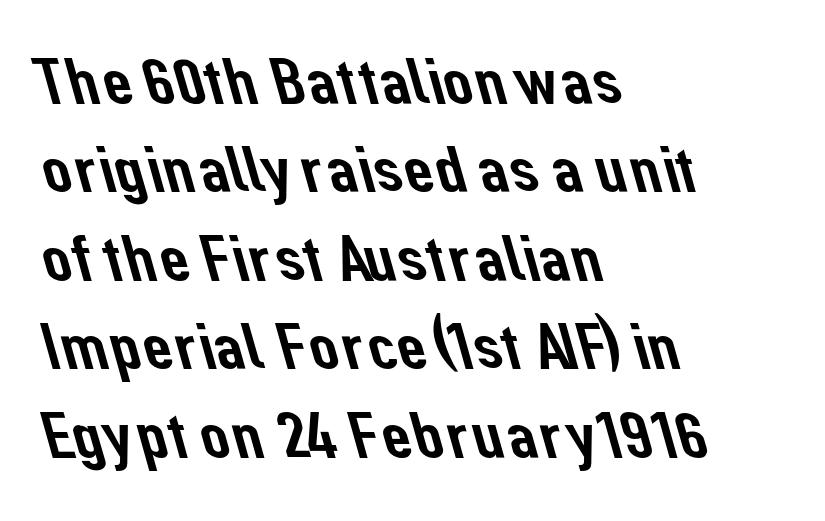
Think of a printed novel: that variable character pitch is what you see here. Compared with typical paragraphs, the rows here are spaced about the same. The gap between lines stays unmarked. The lines in this sample share a left origin and differ only in where they stop.
